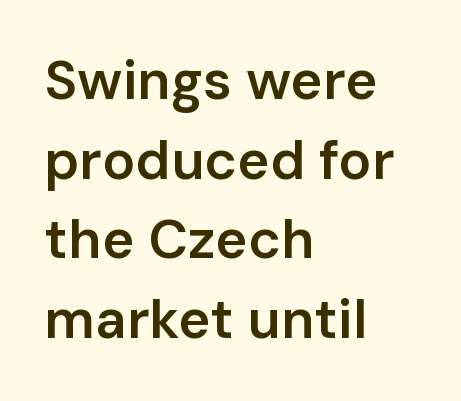
Q: Is the text bold? A: Semi-bold.
Q: Is the text italic (slanted)? A: No, it is upright.
Q: Is the typeface a serif or a sans-serif typeface? A: Sans-serif.
Q: Is the text underlined? A: No.
Q: How is the paragraph aligned? A: Left-aligned.
Q: Is the spacing between letters normal or unusually wide? A: Normal.
Q: Is the spacing between lines tight, normal or loose? A: Normal.
Q: Width (condensed, normal, or wide)? A: Normal.
Q: Stroke contrast? A: Low.
Q: x-height? A: Medium.
Q: Monospaced? A: No.
